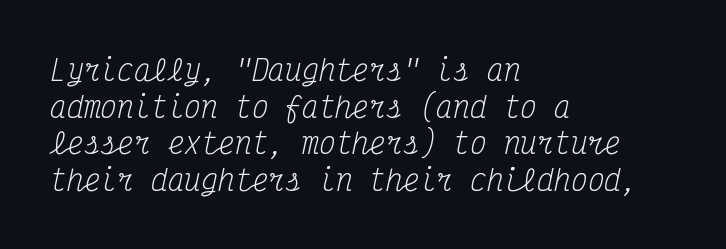
{"serif": "yes", "italic": "yes", "lean": "right", "slant_degrees": 12, "bold": "no", "weight": "regular", "width": "condensed", "stroke_contrast": "medium", "x_height": "medium", "monospaced": "yes", "underline": "no", "align": "left", "line_spacing": "normal", "line_spacing_ratio": 1.31, "letter_spacing": "normal", "letter_spacing_em": 0.0, "glyph_px": 28}
